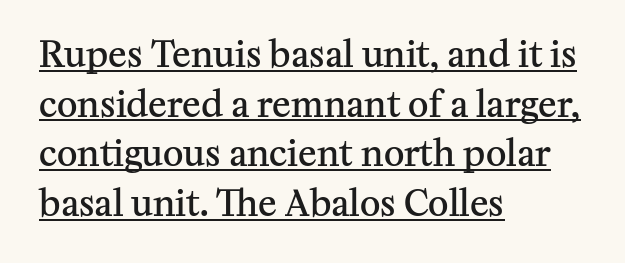
Q: Is the text bold? A: Semi-bold.
Q: Is the text italic (slanted)? A: No, it is upright.
Q: Is the typeface a serif or a sans-serif typeface? A: Serif.
Q: Is the text underlined? A: Yes.
Q: How is the paragraph aligned? A: Left-aligned.
Q: Is the spacing between letters normal or unusually wide? A: Normal.
Q: Is the spacing between lines tight, normal or loose? A: Normal.
Q: Width (condensed, normal, or wide)? A: Normal.
Q: Stroke contrast? A: Medium.
Q: x-height? A: Medium.
Q: Monospaced? A: No.
